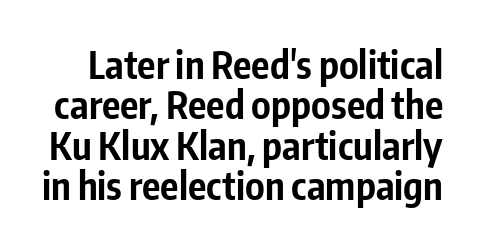
{"serif": "no", "italic": "no", "bold": "yes", "weight": "bold", "width": "condensed", "stroke_contrast": "low", "x_height": "medium", "monospaced": "no", "underline": "no", "line_spacing": "tight", "line_spacing_ratio": 1.06, "letter_spacing": "normal", "letter_spacing_em": 0.0, "glyph_px": 38}
